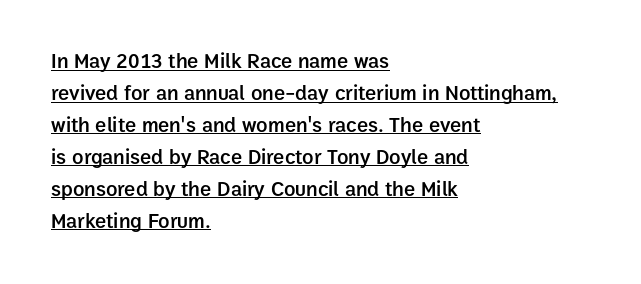
The image shows 21 px text type, upright; set left-aligned, normal line spacing (1.52x), normal letter spacing, underlined.
